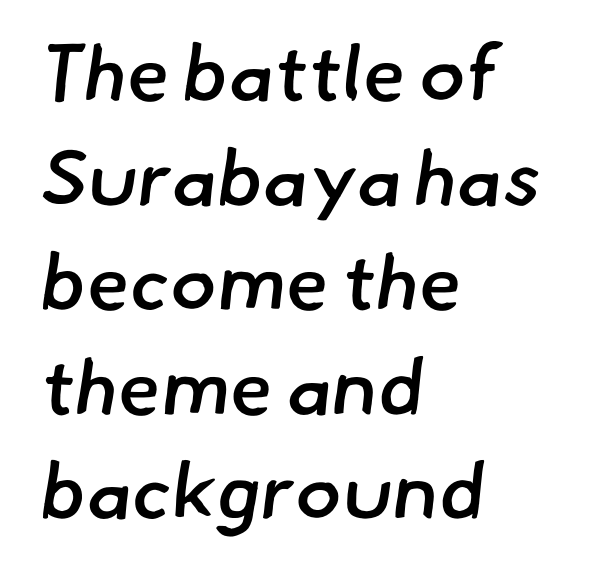
The image shows 78 px semibold sans-serif type; set left-aligned, normal line spacing (1.34x), normal letter spacing, not underlined; low stroke contrast and a small x-height.
